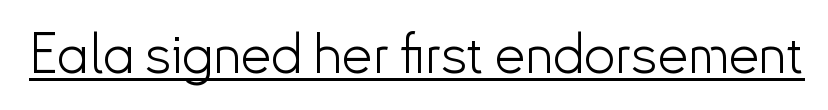
Weight: regular or lighter. No feet cap the strokes, marking this as sans-serif type. What decoration does the sample have? An underline. There is no visible air inserted between adjacent glyphs. The passage shown is typed in a proportional face where columns would drift. Vertical strokes here are truly vertical.
